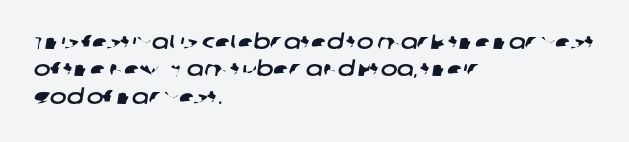
The image shows 20 px text type; set left-aligned, normal line spacing (1.37x), normal letter spacing, not underlined.
